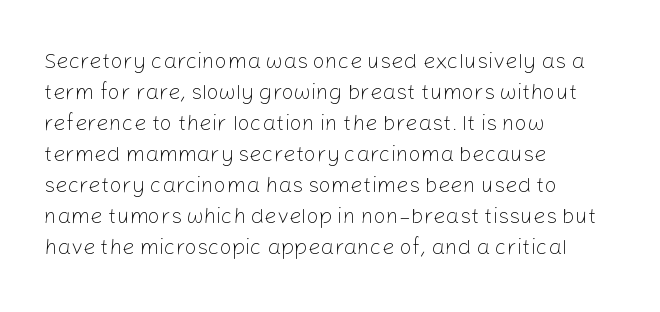
{"italic": "no", "bold": "no", "underline": "no", "align": "left", "line_spacing": "normal", "line_spacing_ratio": 1.41, "letter_spacing": "normal", "letter_spacing_em": 0.0, "glyph_px": 22}
